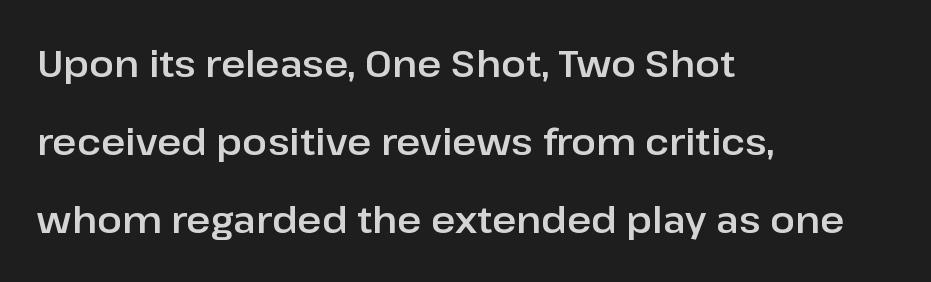
Rendered with straight, roman letterforms. How are the letters spaced? Ordinarily, with no added tracking. Nope, no serifs anywhere on these letters. Note the varied advance widths — an 'i' is clearly narrower than an 'm'.
